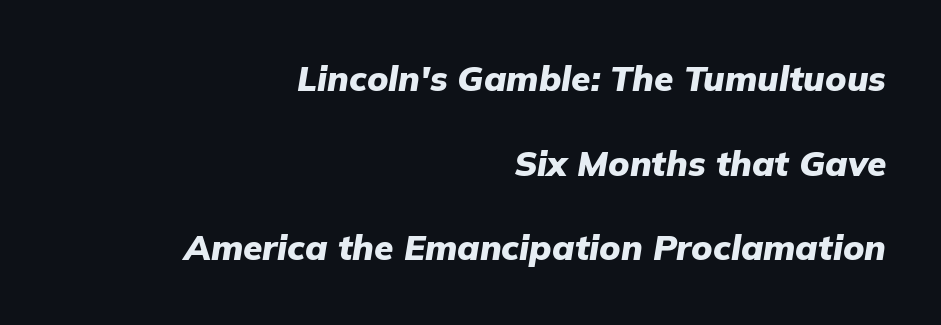
Q: Is the text bold? A: Yes.
Q: Is the text italic (slanted)? A: Yes, it leans right by about 9 degrees.
Q: Is the text underlined? A: No.
Q: How is the paragraph aligned? A: Right-aligned.
Q: Is the spacing between letters normal or unusually wide? A: Normal.
Q: Is the spacing between lines tight, normal or loose? A: Loose.
Q: Width (condensed, normal, or wide)? A: Normal.
Q: Stroke contrast? A: Low.
Q: x-height? A: Medium.
Q: Monospaced? A: No.
